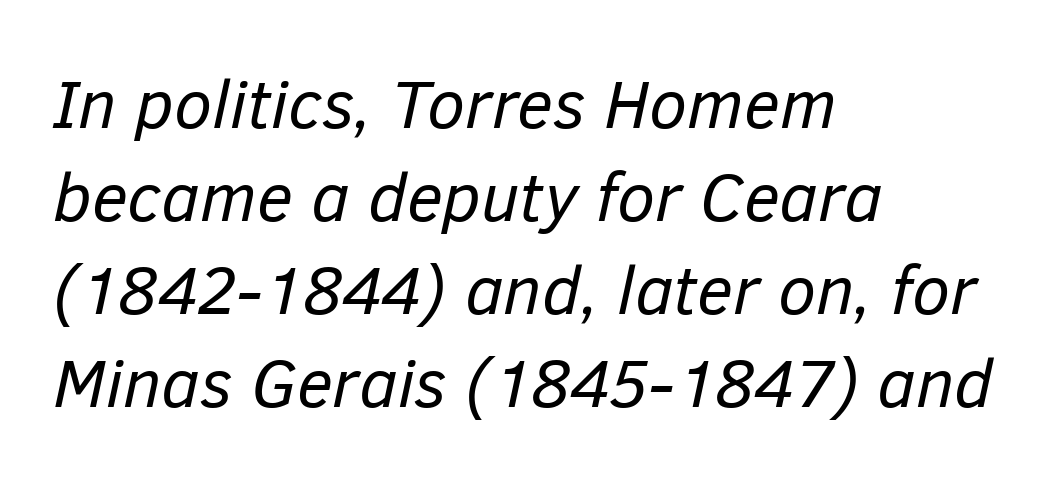
The image shows 69 px regular-weight type, italic (leaning right); set left-aligned, normal line spacing (1.35x), normal letter spacing, not underlined; low stroke contrast and a medium x-height.
